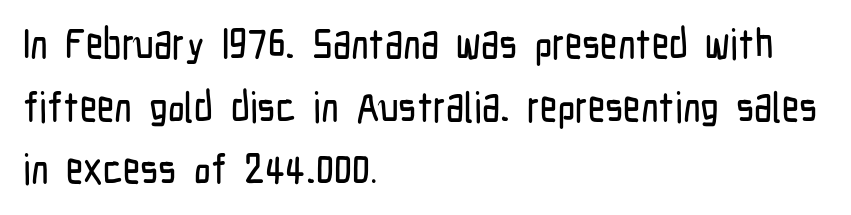
Type style note: lacks serifs. Reading down the block, your eye returns to a fixed left position each line. The passage shown is typed in a proportional face where columns would drift. The letters stand straight up with perfectly vertical stems. Tracking here is standard; glyphs follow each other at the usual distance. Has an underline been added? It has not.
